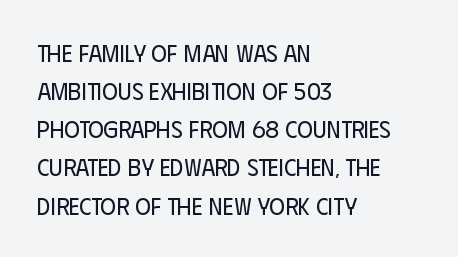
Q: Is the text bold? A: No.
Q: Is the text italic (slanted)? A: No, it is upright.
Q: Is the text underlined? A: No.
Q: How is the paragraph aligned? A: Left-aligned.
Q: Is the spacing between letters normal or unusually wide? A: Normal.
Q: Is the spacing between lines tight, normal or loose? A: Normal.
